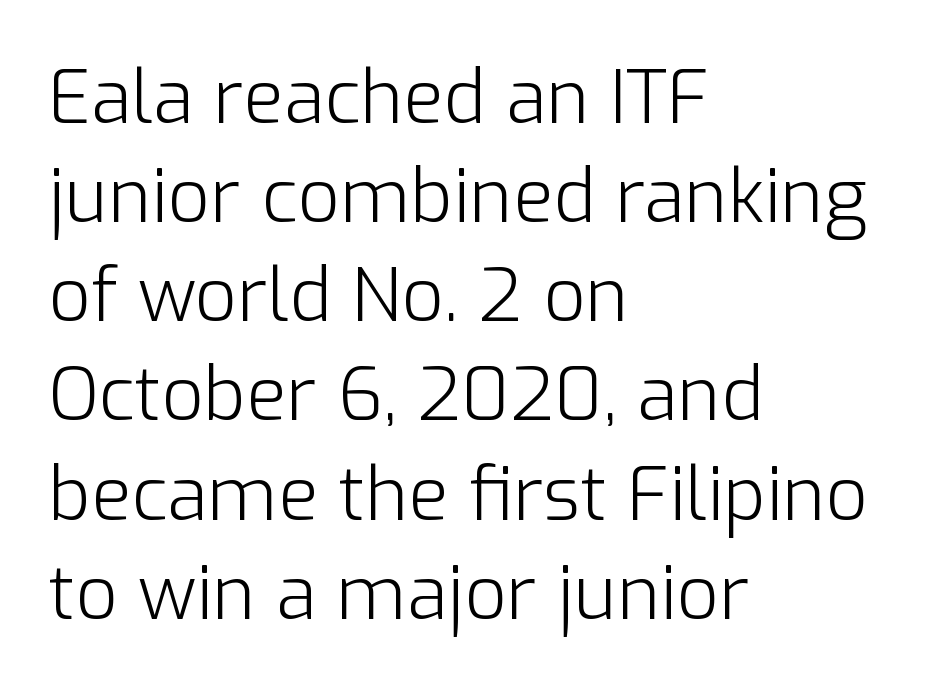
Beneath every word, the page is bare. The rendering anchors every line to the left-hand side. How would I describe the line gaps? Plain and ordinary. In terms of letterspacing, this is plain default setting. A typesetter would mark this as roman, not italic. The face used here is proportionally spaced, like ordinary book or web type.
